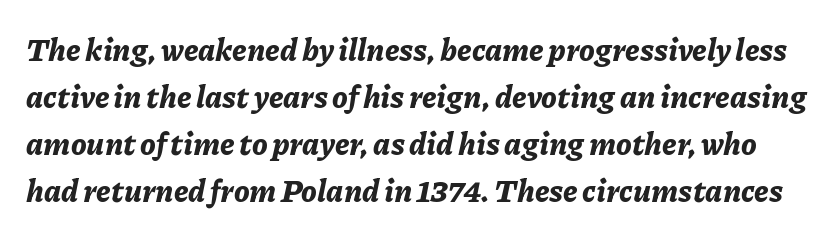
A normal amount of white space separates one row of letters from the next. The rendering uses natural spacing where letterforms have individual widths. The passage shown is not underscored anywhere. The face used here has a pronounced slope to its letters. A dark, heavy texture on the line: the type is bold. The type is set solid horizontally, with unmodified tracking.
